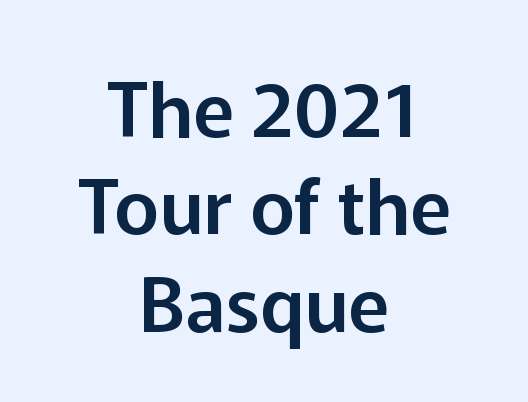
The image shows 76 px sans-serif type, upright; set centered, normal line spacing (1.28x), normal letter spacing, not underlined; low stroke contrast and a medium x-height.
